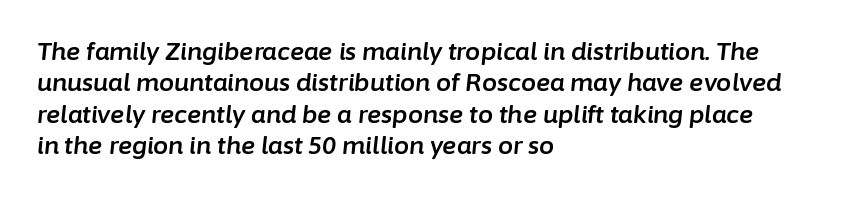
Type without underlining. Observe the lean: these are italic letterforms. Alignment: flush left. In terms of leading, this rendering sits right in the middle. Inter-character spacing is left at the font's built-in metrics.
